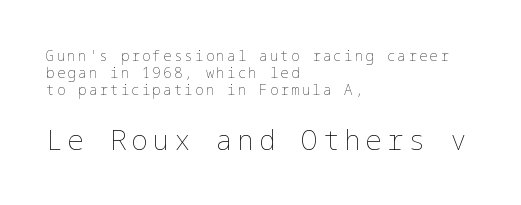
The image shows 28 px thin type, upright; set left-aligned, line spacing 1.22x, not underlined; the second (bottom) block is 2.0x larger; low stroke contrast and a medium x-height.
